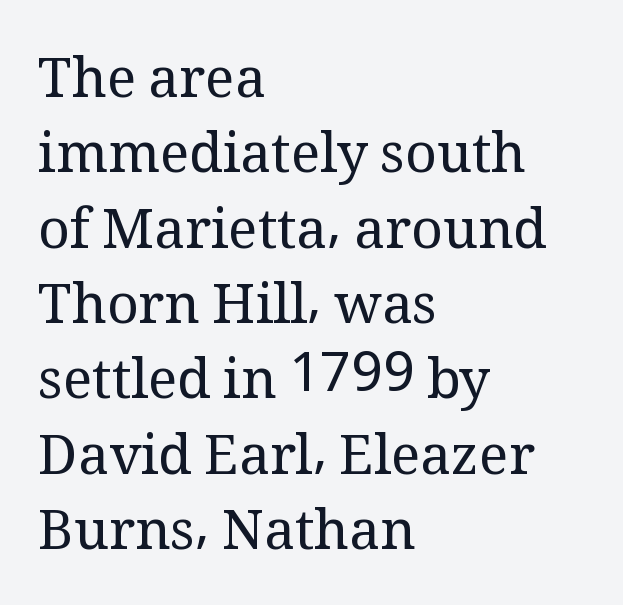
Q: Is the text bold? A: No.
Q: Is the text italic (slanted)? A: No, it is upright.
Q: Is the typeface a serif or a sans-serif typeface? A: Serif.
Q: Is the text underlined? A: No.
Q: How is the paragraph aligned? A: Left-aligned.
Q: Is the spacing between letters normal or unusually wide? A: Normal.
Q: Is the spacing between lines tight, normal or loose? A: Normal.
Q: Width (condensed, normal, or wide)? A: Normal.
Q: Stroke contrast? A: Medium.
Q: x-height? A: Medium.
Q: Monospaced? A: No.
